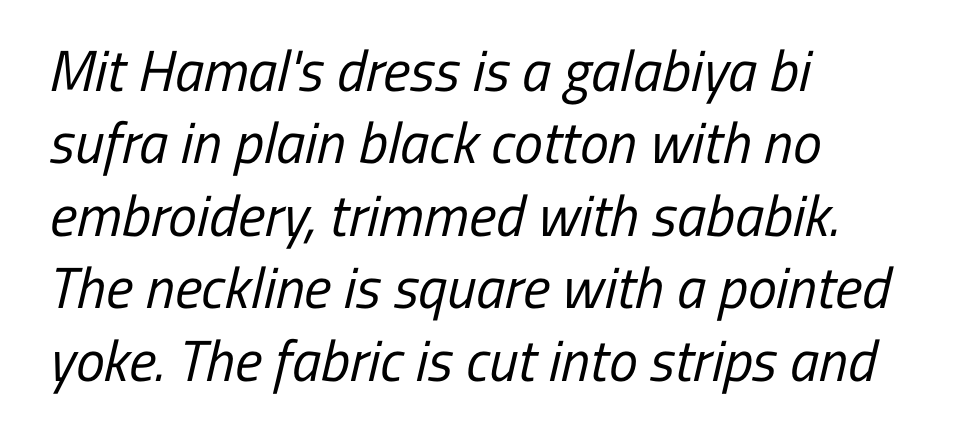
Q: Is the text bold? A: No.
Q: Is the typeface a serif or a sans-serif typeface? A: Sans-serif.
Q: Is the text underlined? A: No.
Q: How is the paragraph aligned? A: Left-aligned.
Q: Is the spacing between letters normal or unusually wide? A: Normal.
Q: Is the spacing between lines tight, normal or loose? A: Normal.
Q: Width (condensed, normal, or wide)? A: Condensed.
Q: Stroke contrast? A: Low.
Q: x-height? A: Medium.
Q: Monospaced? A: No.
